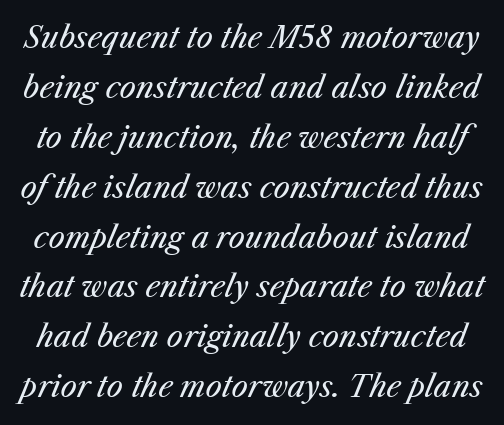
Q: Is the text bold? A: No.
Q: Is the text italic (slanted)? A: Yes, it leans right by about 25 degrees.
Q: Is the text underlined? A: No.
Q: Is the spacing between letters normal or unusually wide? A: Normal.
Q: Width (condensed, normal, or wide)? A: Normal.
Q: Stroke contrast? A: Medium.
Q: x-height? A: Medium.
Q: Monospaced? A: No.
